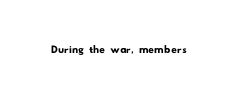
{"serif": "no", "width": "wide", "stroke_contrast": "low", "x_height": "small", "monospaced": "no", "underline": "no", "letter_spacing": "normal", "letter_spacing_em": 0.0, "glyph_px": 28}
